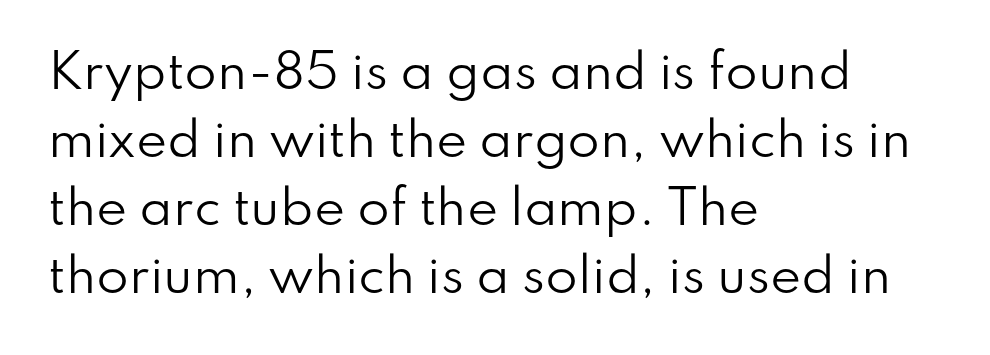
The image shows 47 px regular-weight sans-serif type, upright; set left-aligned, normal line spacing (1.45x), normal letter spacing, not underlined; low stroke contrast and a small x-height.
